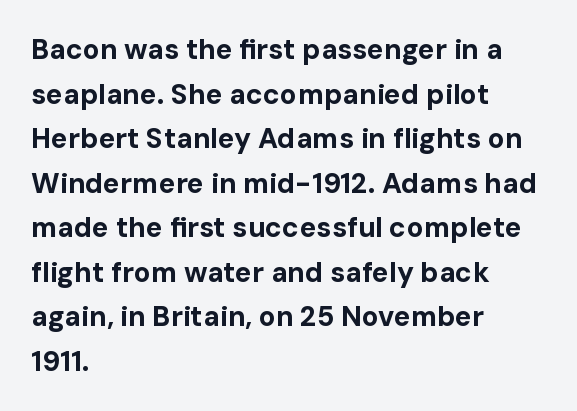
The image shows 28 px bold sans-serif type, upright; set left-aligned, normal line spacing (1.59x), normal letter spacing, not underlined; low stroke contrast and a medium x-height.
